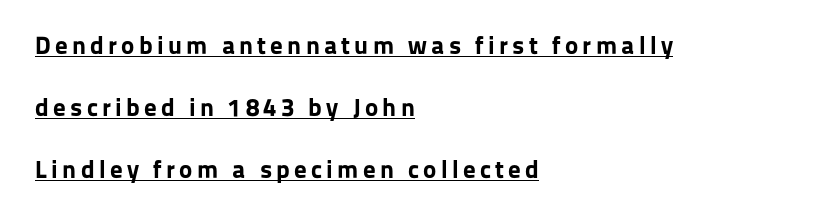
Q: Is the text bold? A: Yes.
Q: Is the text italic (slanted)? A: No, it is upright.
Q: Is the text underlined? A: Yes.
Q: How is the paragraph aligned? A: Left-aligned.
Q: Is the spacing between lines tight, normal or loose? A: Loose.
